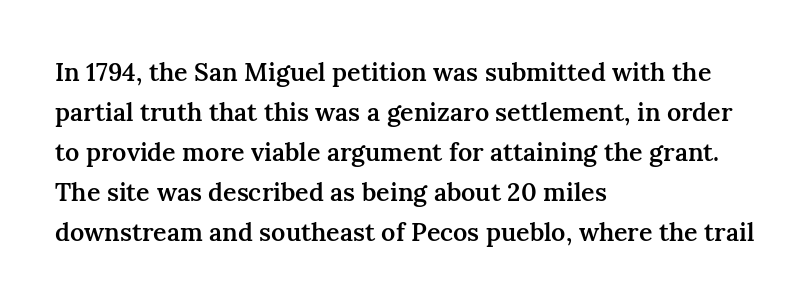
Q: Is the text bold? A: Semi-bold.
Q: Is the text italic (slanted)? A: No, it is upright.
Q: Is the text underlined? A: No.
Q: How is the paragraph aligned? A: Left-aligned.
Q: Is the spacing between letters normal or unusually wide? A: Normal.
Q: Is the spacing between lines tight, normal or loose? A: Normal.
